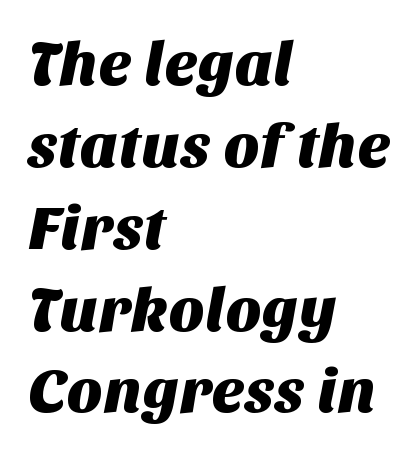
The image shows 62 px sans-serif type; set left-aligned, normal line spacing (1.32x), normal letter spacing, not underlined; medium stroke contrast and a large x-height.
